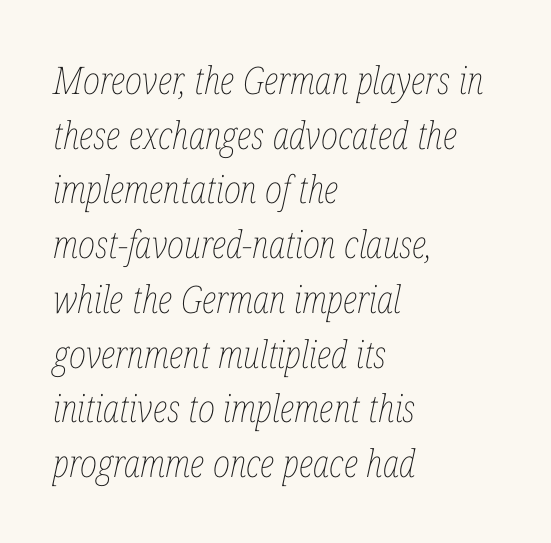
The image shows 38 px thin, condensed type, italic (leaning right); set left-aligned, normal line spacing (1.44x), normal letter spacing, not underlined; low stroke contrast and a medium x-height.
